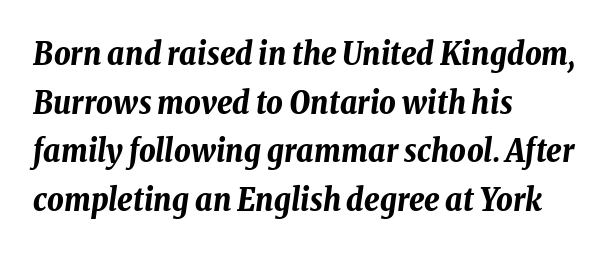
{"italic": "yes", "lean": "right", "slant_degrees": 8, "bold": "yes", "weight": "bold", "width": "condensed", "stroke_contrast": "low", "x_height": "medium", "monospaced": "no", "underline": "no", "align": "left", "line_spacing": "normal", "line_spacing_ratio": 1.52, "letter_spacing": "normal", "letter_spacing_em": 0.0, "glyph_px": 32}
